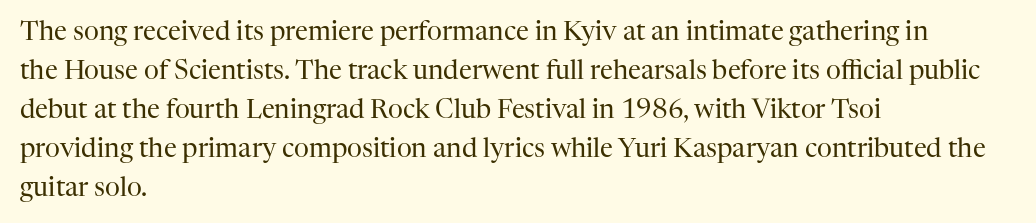
{"italic": "no", "bold": "no", "underline": "no", "align": "left", "line_spacing": "normal", "line_spacing_ratio": 1.5, "letter_spacing": "normal", "letter_spacing_em": 0.0, "glyph_px": 26}
